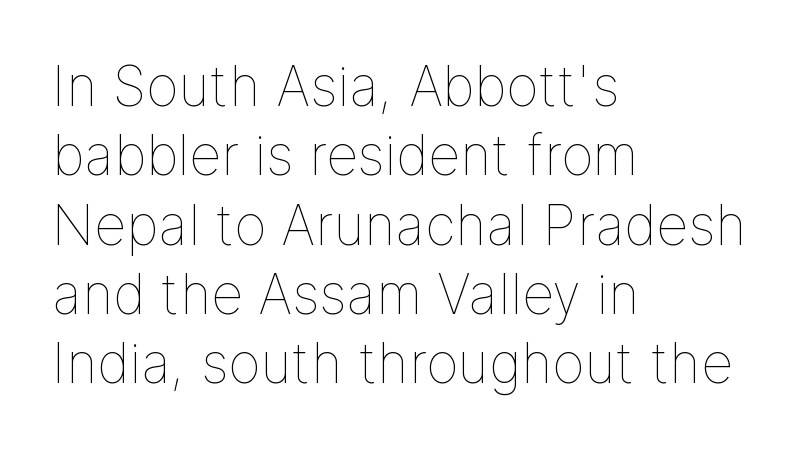
{"italic": "no", "bold": "no", "weight": "thin", "width": "normal", "stroke_contrast": "low", "x_height": "medium", "monospaced": "no", "underline": "no", "align": "left", "line_spacing": "normal", "line_spacing_ratio": 1.26, "letter_spacing": "normal", "letter_spacing_em": 0.0, "glyph_px": 55}
